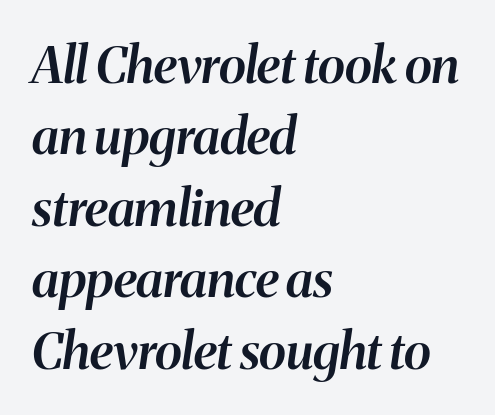
Q: Is the text bold? A: Semi-bold.
Q: Is the text italic (slanted)? A: Yes, it leans right by about 8 degrees.
Q: Is the text underlined? A: No.
Q: How is the paragraph aligned? A: Left-aligned.
Q: Is the spacing between letters normal or unusually wide? A: Normal.
Q: Is the spacing between lines tight, normal or loose? A: Normal.
Q: Width (condensed, normal, or wide)? A: Normal.
Q: Stroke contrast? A: Medium.
Q: x-height? A: Medium.
Q: Monospaced? A: No.
